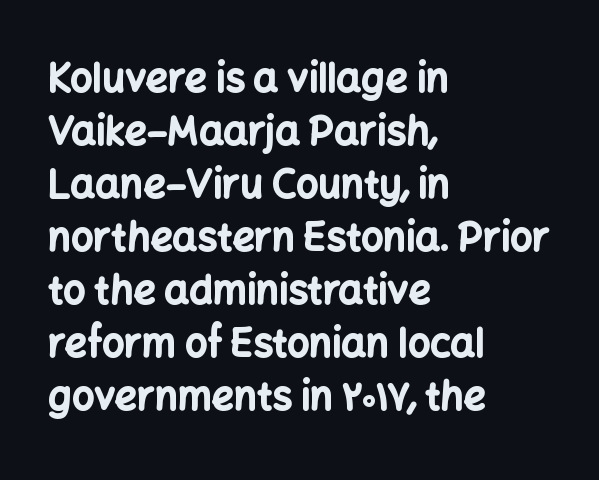
One glance says typical: line gaps are just what's usual. The passage is arranged the way most books set body copy — flush left. The type sits square on the baseline with zero lean. Is this a fixed-width face? No — the glyphs have proportional, varying widths. The characters display no serif detailing; their extremities are plain. Students, this is bold: see how much ink each stroke carries.
